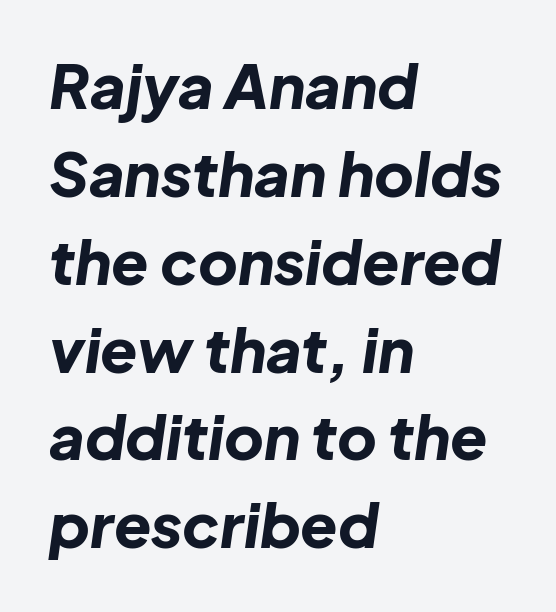
Q: Is the text bold? A: Yes.
Q: Is the text italic (slanted)? A: Yes, it leans right by about 8 degrees.
Q: Is the text underlined? A: No.
Q: How is the paragraph aligned? A: Left-aligned.
Q: Is the spacing between letters normal or unusually wide? A: Normal.
Q: Is the spacing between lines tight, normal or loose? A: Normal.
Q: Width (condensed, normal, or wide)? A: Normal.
Q: Stroke contrast? A: Low.
Q: x-height? A: Medium.
Q: Monospaced? A: No.
